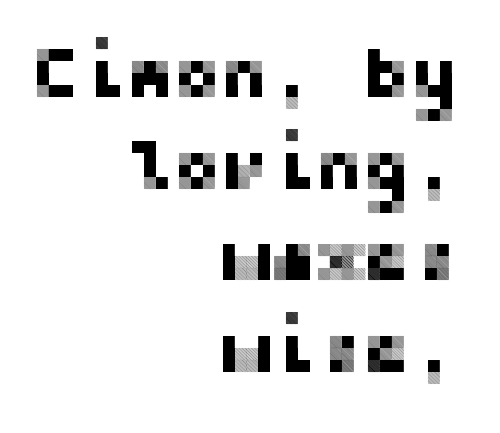
{"serif": "no", "italic": "no", "width": "normal", "stroke_contrast": "low", "x_height": "medium", "underline": "no", "align": "right", "line_spacing": "normal", "line_spacing_ratio": 1.29, "letter_spacing": "normal", "letter_spacing_em": 0.0, "glyph_px": 71}
